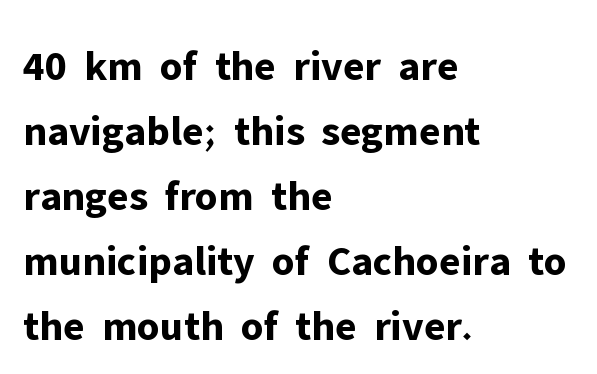
Q: Is the text bold? A: Yes.
Q: Is the text italic (slanted)? A: No, it is upright.
Q: Is the typeface a serif or a sans-serif typeface? A: Sans-serif.
Q: Is the text underlined? A: No.
Q: How is the paragraph aligned? A: Left-aligned.
Q: Is the spacing between letters normal or unusually wide? A: Normal.
Q: Is the spacing between lines tight, normal or loose? A: Normal.
Q: Width (condensed, normal, or wide)? A: Normal.
Q: Stroke contrast? A: Low.
Q: x-height? A: Medium.
Q: Monospaced? A: No.
